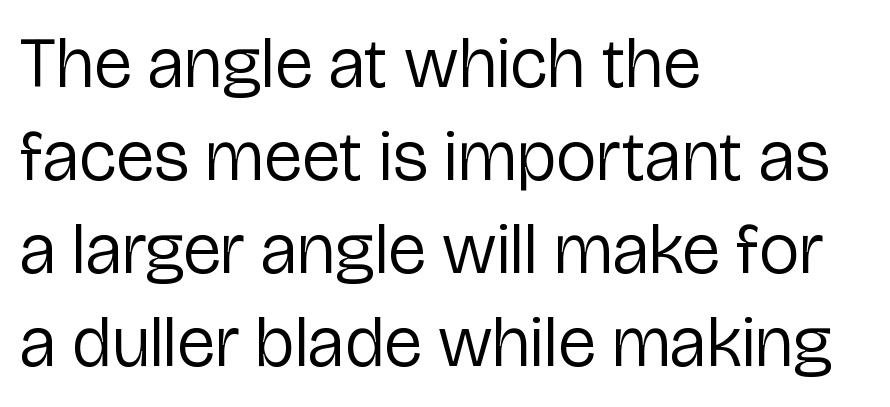
Stroke thickness stays within the range of a standard reading face or lighter. Where is the straight margin? On the left. Does the type have serifs? No, each stem ends abruptly. In terms of leading, this rendering sits right in the middle.
